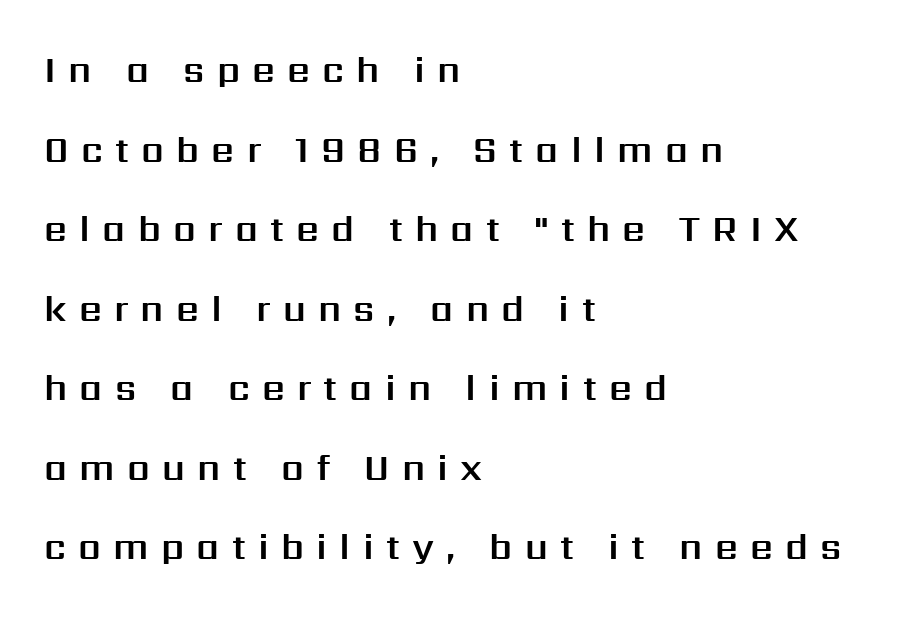
Leading is clearly above the norm, producing a sparse column. Beneath every word, the page is bare. The letters carry no serifs — their stems end cleanly without finishing strokes. Spacing between characters has been opened up far beyond the box default. The font's upright variant was chosen for this text. Each letter keeps its own natural width here, so spacing adapts to shape.
